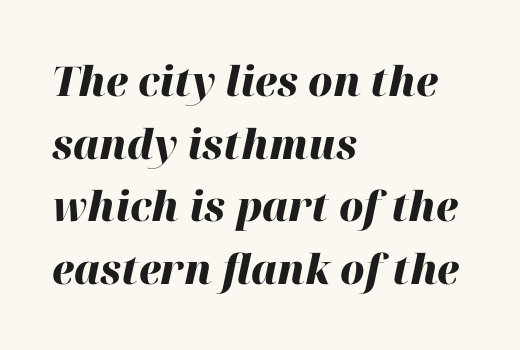
{"italic": "yes", "lean": "right", "slant_degrees": 12, "bold": "yes", "weight": "heavy", "width": "normal", "stroke_contrast": "high", "x_height": "medium", "monospaced": "no", "underline": "no", "align": "left", "line_spacing": "normal", "line_spacing_ratio": 1.53, "letter_spacing": "normal", "letter_spacing_em": 0.0, "glyph_px": 41}
